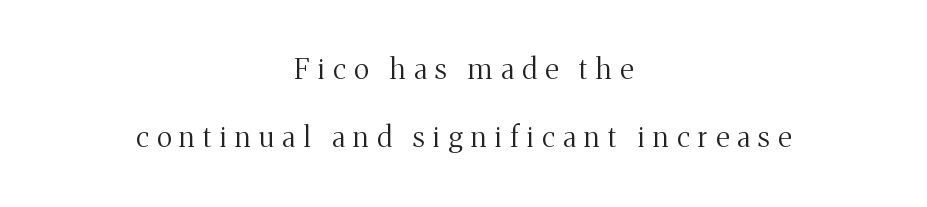
Q: Is the text bold? A: No.
Q: Is the text italic (slanted)? A: No, it is upright.
Q: Is the typeface a serif or a sans-serif typeface? A: Serif.
Q: Is the text underlined? A: No.
Q: How is the paragraph aligned? A: Centered.
Q: Is the spacing between letters normal or unusually wide? A: Unusually wide.
Q: Is the spacing between lines tight, normal or loose? A: Loose.
Q: Width (condensed, normal, or wide)? A: Normal.
Q: Stroke contrast? A: Medium.
Q: x-height? A: Medium.
Q: Monospaced? A: No.
